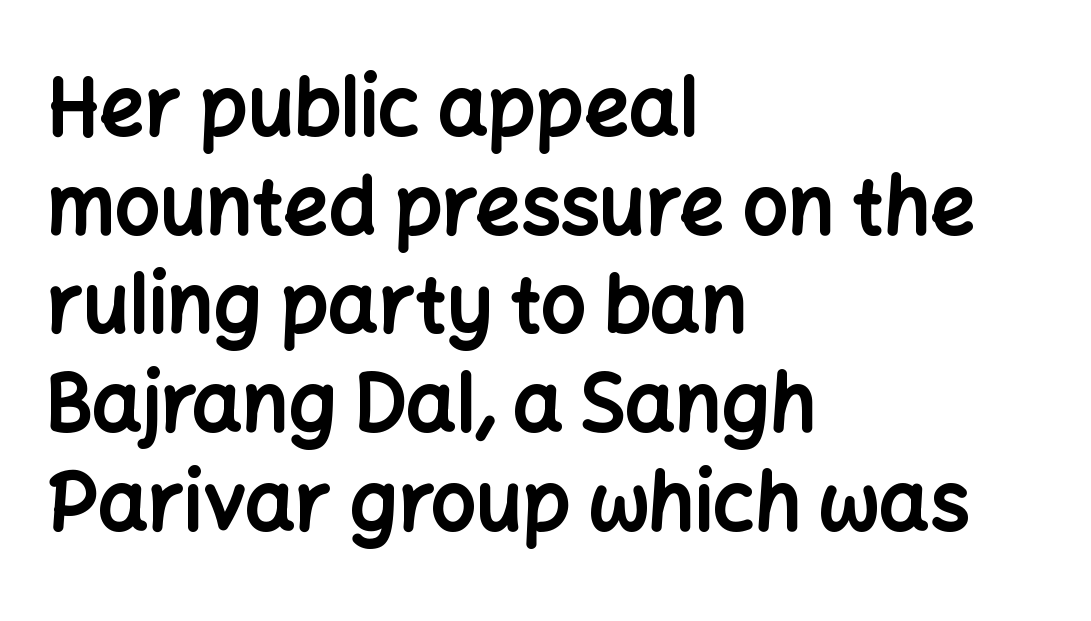
The image shows 79 px bold sans-serif type, upright; set left-aligned, normal line spacing (1.25x), normal letter spacing, not underlined; low stroke contrast and a medium x-height.
